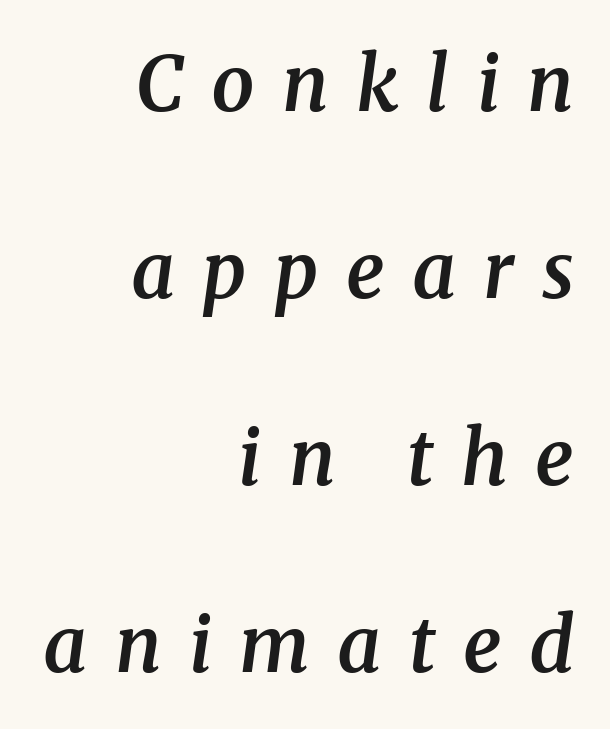
{"serif": "yes", "italic": "yes", "lean": "right", "slant_degrees": 8, "bold": "semi", "weight": "semibold", "width": "normal", "stroke_contrast": "medium", "x_height": "medium", "monospaced": "no", "underline": "no", "align": "right", "line_spacing": "loose", "line_spacing_ratio": 2.46, "letter_spacing": "wide", "letter_spacing_em": 0.36, "glyph_px": 76}
